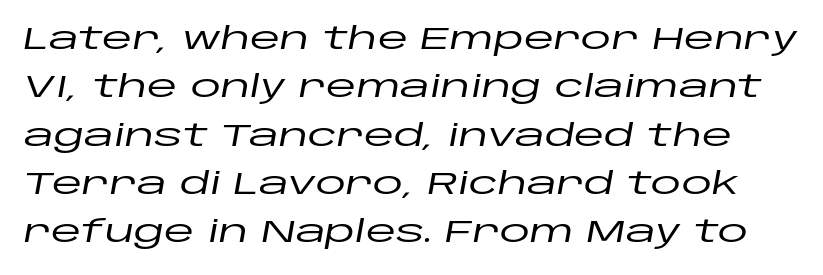
Q: Is the text italic (slanted)? A: Yes, it leans right by about 10 degrees.
Q: Is the text underlined? A: No.
Q: Is the spacing between letters normal or unusually wide? A: Normal.
Q: Is the spacing between lines tight, normal or loose? A: Normal.
Q: Width (condensed, normal, or wide)? A: Wide.
Q: Stroke contrast? A: Low.
Q: x-height? A: Large.
Q: Monospaced? A: No.
